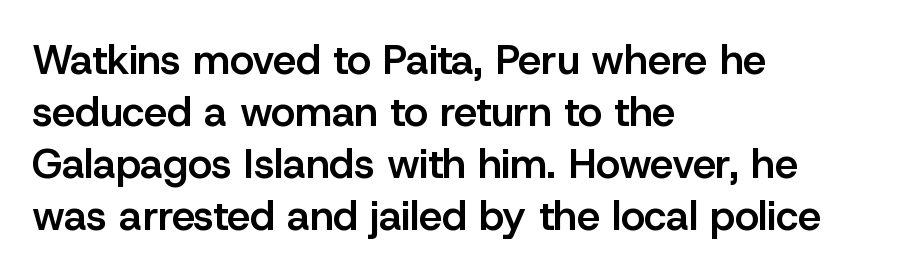
As a designer I'd log this as weight 600, semibold. Each letter keeps its own natural width here, so spacing adapts to shape. If you measured baseline to baseline, you'd find a middling distance. The font's upright variant was chosen for this text.
